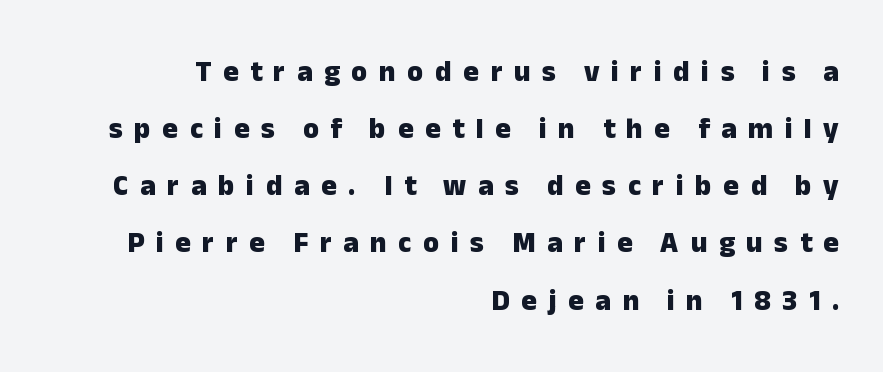
Q: Is the text bold? A: Yes.
Q: Is the text italic (slanted)? A: No, it is upright.
Q: Is the typeface a serif or a sans-serif typeface? A: Sans-serif.
Q: Is the text underlined? A: No.
Q: How is the paragraph aligned? A: Right-aligned.
Q: Is the spacing between letters normal or unusually wide? A: Unusually wide.
Q: Is the spacing between lines tight, normal or loose? A: Loose.
Q: Width (condensed, normal, or wide)? A: Normal.
Q: Stroke contrast? A: Low.
Q: x-height? A: Medium.
Q: Monospaced? A: No.
